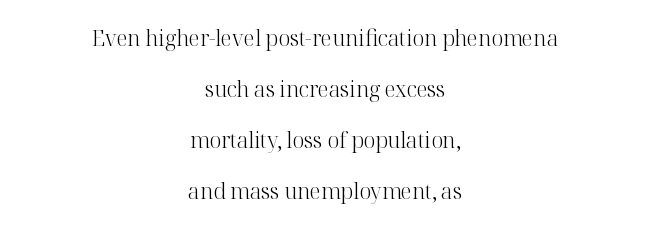
The image shows 21 px text type, upright; set centered, loose line spacing (2.43x), normal letter spacing, not underlined.
